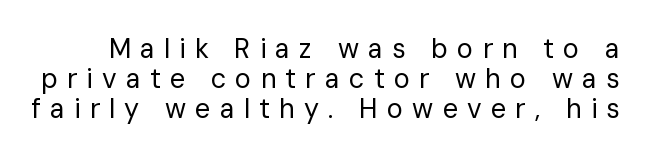
Q: Is the text bold? A: No.
Q: Is the text italic (slanted)? A: No, it is upright.
Q: Is the text underlined? A: No.
Q: Is the spacing between letters normal or unusually wide? A: Unusually wide.
Q: Is the spacing between lines tight, normal or loose? A: Tight.
